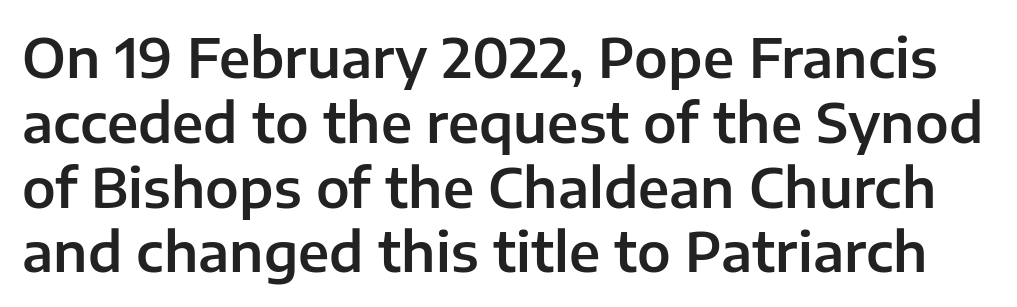
Q: Is the text italic (slanted)? A: No, it is upright.
Q: Is the typeface a serif or a sans-serif typeface? A: Sans-serif.
Q: Is the text underlined? A: No.
Q: Is the spacing between letters normal or unusually wide? A: Normal.
Q: Width (condensed, normal, or wide)? A: Normal.
Q: Stroke contrast? A: Low.
Q: x-height? A: Medium.
Q: Monospaced? A: No.
